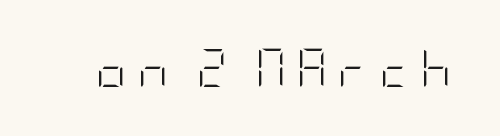
{"serif": "no", "italic": "no", "bold": "no", "weight": "light", "width": "condensed", "stroke_contrast": "low", "x_height": "large", "underline": "no", "letter_spacing": "wide", "letter_spacing_em": 0.27, "glyph_px": 38}
